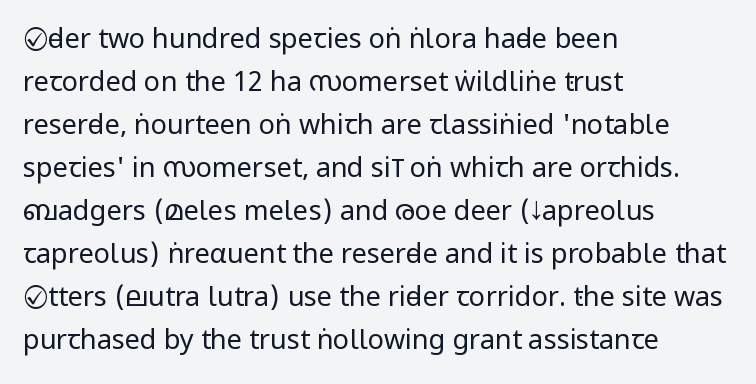
Line beginnings align vertically; line endings do not. Quick note: not italic, upright. No chunkiness to these letters — they're not bold. Default kerning and tracking; the words read as compact shapes.
